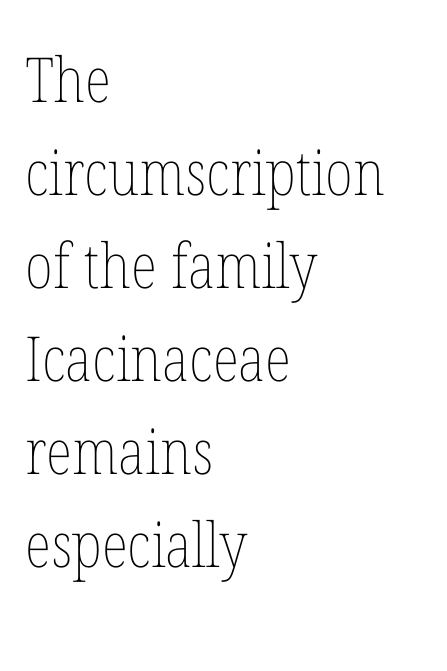
The glyphs are unaccompanied by any horizontal stroke below them. The letters advance in unequal steps, a hallmark of proportional type. Alignment: flush left. Does extra space separate the letters? No, they use regular spacing. The lettering holds an erect, upright posture throughout. Compared with a typical body face, this is equally light or lighter still.
